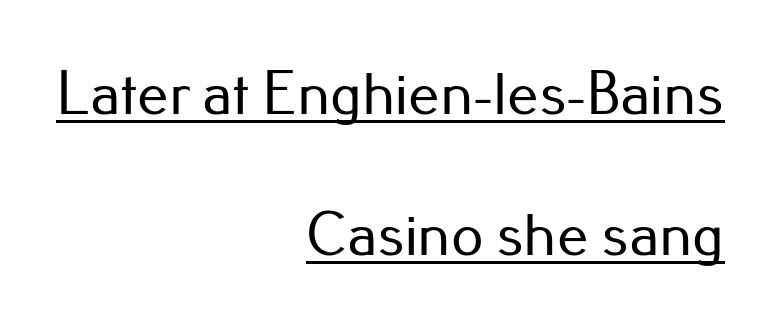
The image shows 63 px sans-serif type, upright; set right-aligned, loose line spacing (2.24x), normal letter spacing, underlined; low stroke contrast and a small x-height.
